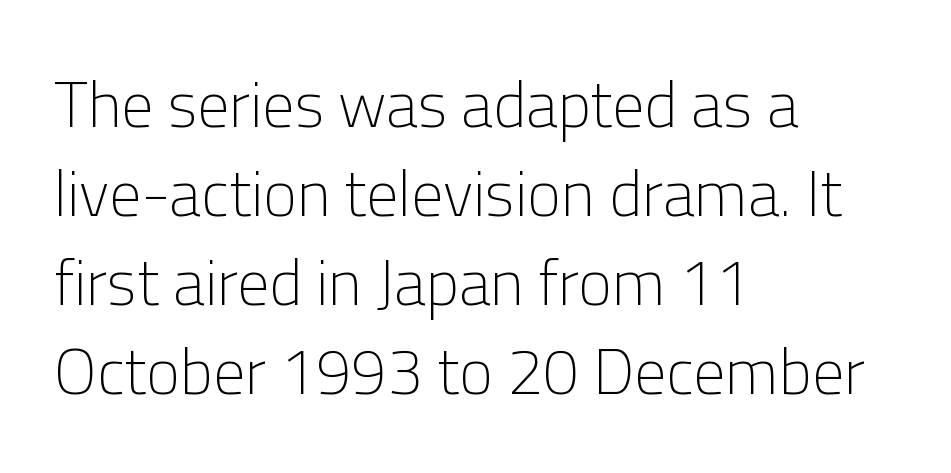
Q: Is the text bold? A: No.
Q: Is the text italic (slanted)? A: No, it is upright.
Q: Is the typeface a serif or a sans-serif typeface? A: Sans-serif.
Q: Is the text underlined? A: No.
Q: How is the paragraph aligned? A: Left-aligned.
Q: Is the spacing between letters normal or unusually wide? A: Normal.
Q: Is the spacing between lines tight, normal or loose? A: Normal.
Q: Width (condensed, normal, or wide)? A: Normal.
Q: Stroke contrast? A: Low.
Q: x-height? A: Medium.
Q: Monospaced? A: No.
